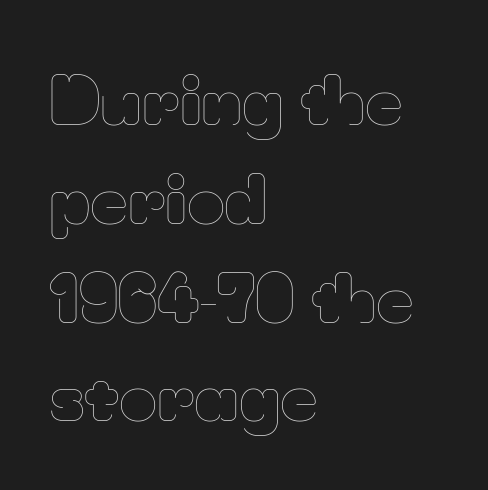
The image shows 65 px thin type, upright; set left-aligned, normal line spacing (1.52x), normal letter spacing, not underlined; low stroke contrast and a small x-height.
